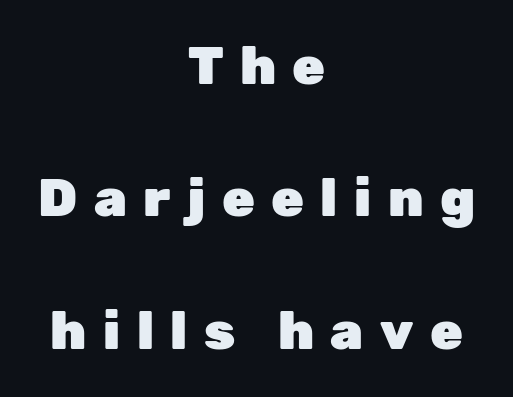
Look at the bottom of the vertical strokes: they stop flat, with no serifs. The rendering uses a large line-height, opening up the rows. The passage shown is typed in a proportional face where columns would drift. Every stem runs plumb, perpendicular to the baseline.
